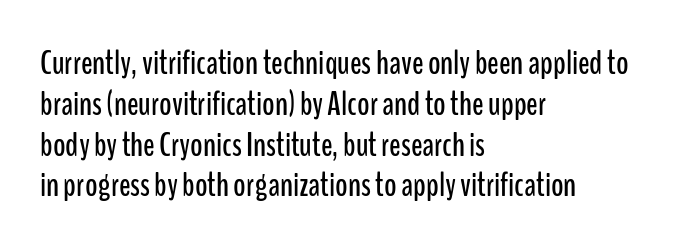
Notice how the passage keeps a crisp vertical edge on the left only. Think of a printed novel: that variable character pitch is what you see here. You could call the tracking neutral — neither tight nor loose. The type sits square on the baseline with zero lean.
